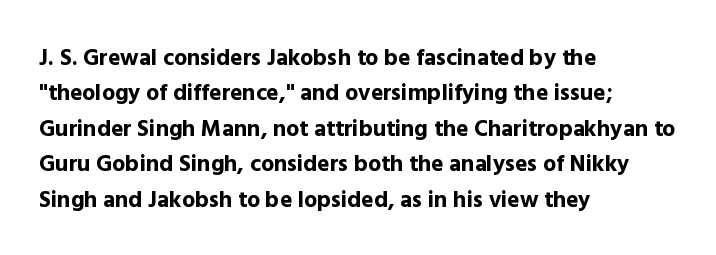
The strip under each line holds only bare page. The designer left line spacing at the default. Typeset ragged right — the left edge is the straight one. Heavy-handed strokes throughout: this text is bold.
